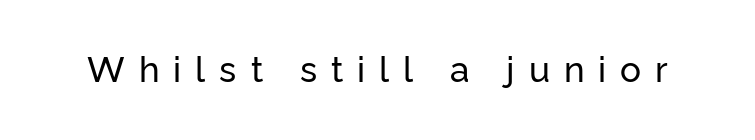
Posture: straight, roman, zero tilt. A typesetter would call this proportional, since set widths differ per character. The horizontal fit of the characters is loose and conspicuously gappy. This sample uses a sans-serif face. Descender tails drop into unmarked territory.
